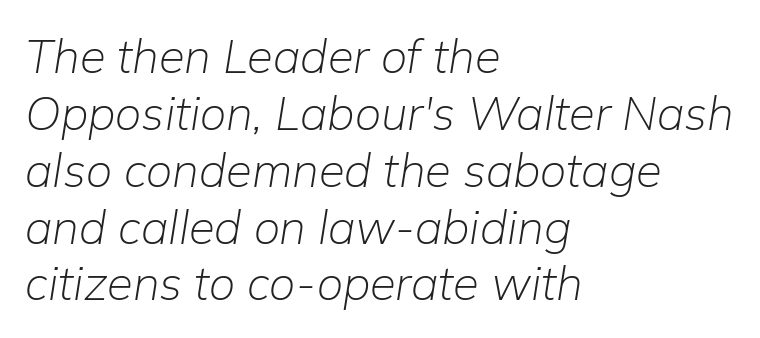
Q: Is the text bold? A: No.
Q: Is the text italic (slanted)? A: Yes, it leans right by about 9 degrees.
Q: Is the text underlined? A: No.
Q: How is the paragraph aligned? A: Left-aligned.
Q: Is the spacing between letters normal or unusually wide? A: Normal.
Q: Width (condensed, normal, or wide)? A: Normal.
Q: Stroke contrast? A: Low.
Q: x-height? A: Medium.
Q: Monospaced? A: No.
